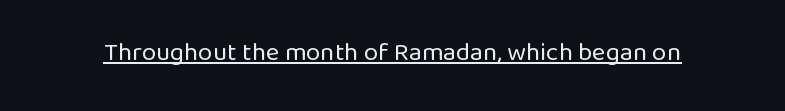
Short note: letters normally spaced. Is this a heavy cut? Hardly; it is regular or lighter. This sample uses an upright cut, with every glyph sitting square on the baseline. Is there an underline? Yes — a line sits under the letters.
